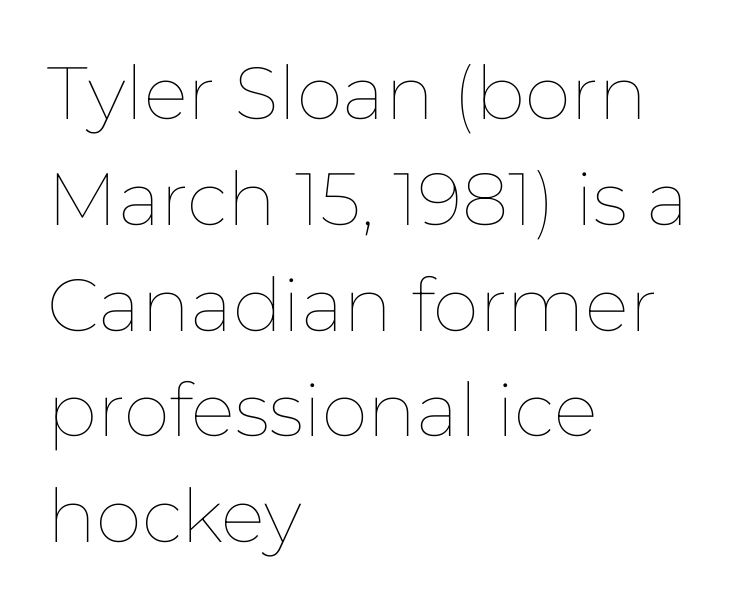
The image shows 74 px thin type, upright; set left-aligned, normal line spacing (1.43x), normal letter spacing, not underlined; low stroke contrast and a medium x-height.
